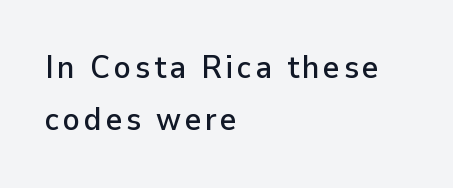
The image shows 32 px sans-serif type, upright; set left-aligned, normal line spacing (1.63x), not underlined; low stroke contrast and a medium x-height.
